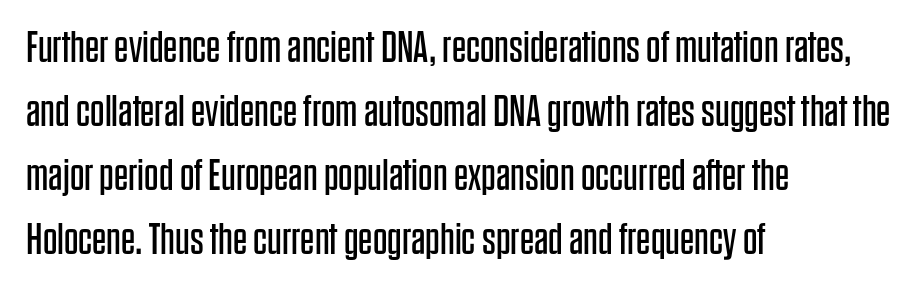
Visually the block forms a straight wall on the left and a jagged coastline on the right. Think of a printed novel: that variable character pitch is what you see here. Decoration check: the copy has no underline. The letterforms sit shoulder to shoulder at normal distance. Designer's note — italics off, roman on. The face used here is a sans, in the tradition of grotesques and geometrics.
